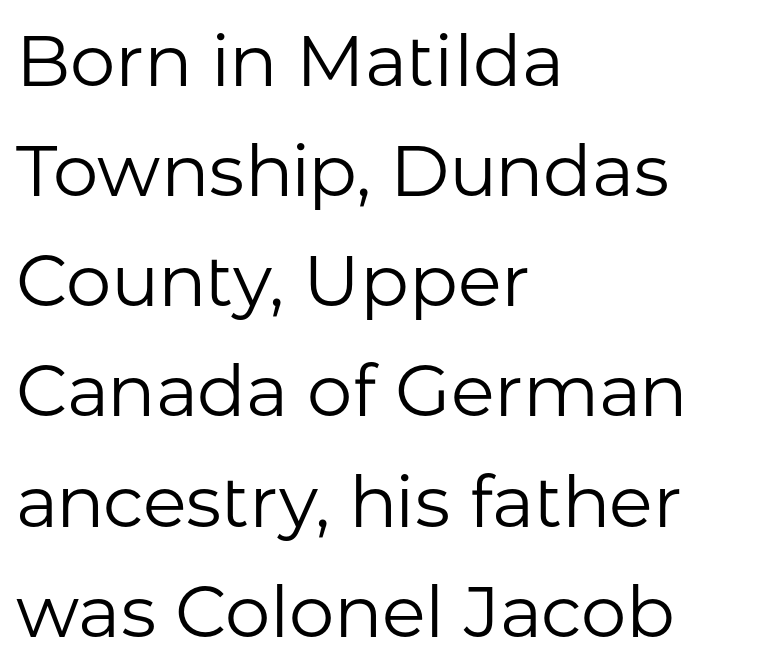
The image shows 72 px regular-weight sans-serif type, upright; set left-aligned, normal line spacing (1.53x), normal letter spacing, not underlined; low stroke contrast and a medium x-height.
